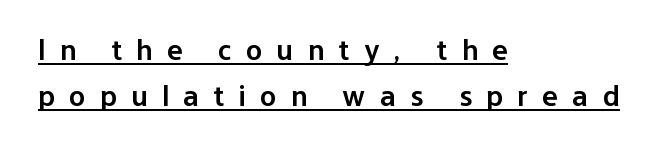
{"serif": "no", "italic": "no", "bold": "semi", "weight": "semibold", "width": "normal", "stroke_contrast": "low", "x_height": "medium", "monospaced": "no", "underline": "yes", "align": "left", "line_spacing": "normal", "line_spacing_ratio": 1.53, "letter_spacing": "wide", "letter_spacing_em": 0.48, "glyph_px": 30}
